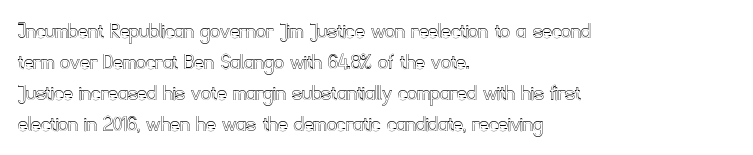
Q: Is the text italic (slanted)? A: No, it is upright.
Q: Is the text underlined? A: No.
Q: How is the paragraph aligned? A: Left-aligned.
Q: Is the spacing between letters normal or unusually wide? A: Normal.
Q: Is the spacing between lines tight, normal or loose? A: Normal.
